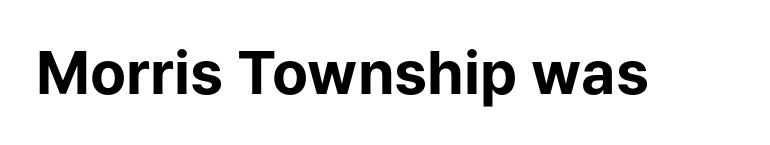
Q: Is the text bold? A: Yes.
Q: Is the text italic (slanted)? A: No, it is upright.
Q: Is the typeface a serif or a sans-serif typeface? A: Sans-serif.
Q: Is the text underlined? A: No.
Q: Is the spacing between letters normal or unusually wide? A: Normal.
Q: Width (condensed, normal, or wide)? A: Normal.
Q: Stroke contrast? A: Low.
Q: x-height? A: Medium.
Q: Monospaced? A: No.
